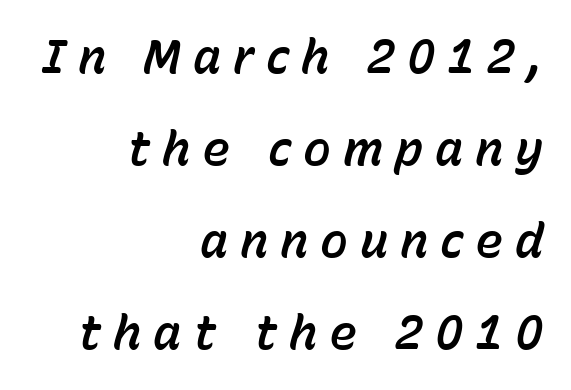
The image shows 47 px text type, italic (leaning right); set right-aligned, loose line spacing (1.96x), unusually wide letter spacing (+0.25 em), not underlined; low stroke contrast and a medium x-height.
